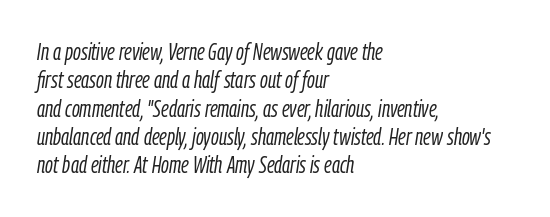
The image shows 23 px text type, italic (leaning right); set left-aligned, line spacing 1.23x, normal letter spacing, not underlined.
